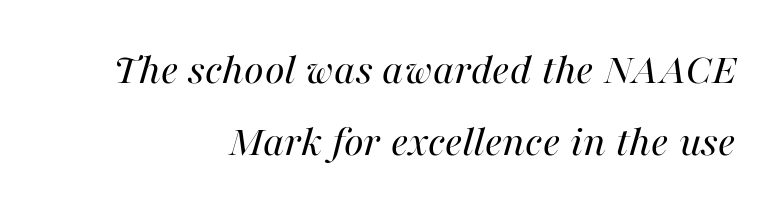
The words here are not underlined. These lines sit exactly where default settings would place them. Leftover space on each line is placed entirely before the opening word. Stems here are at most as thick as an everyday book face.
